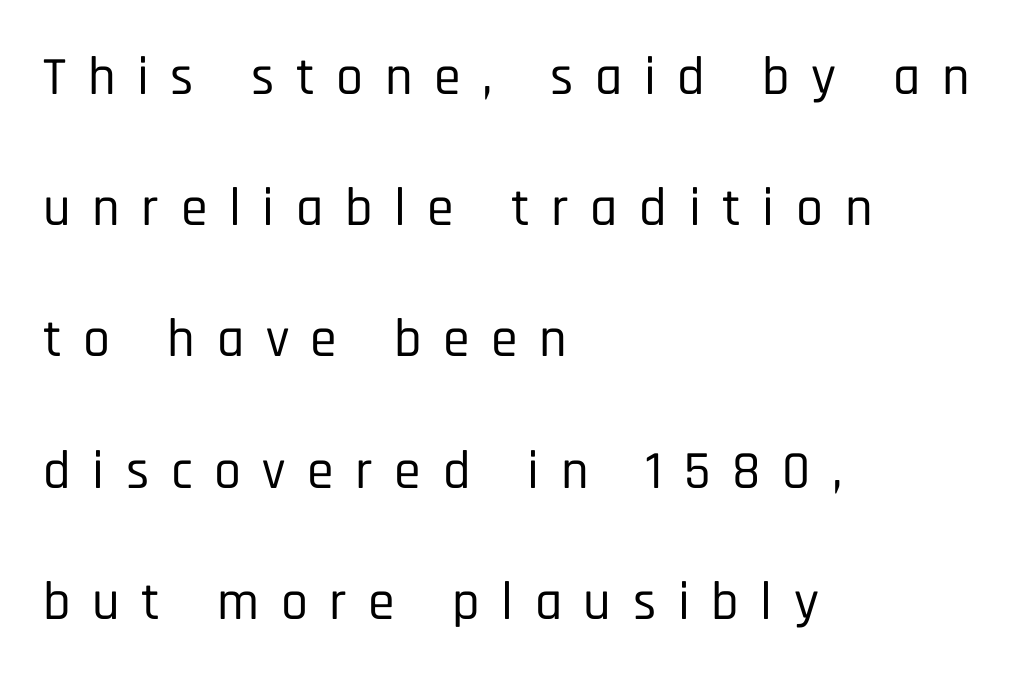
{"serif": "no", "italic": "no", "width": "condensed", "stroke_contrast": "low", "x_height": "large", "monospaced": "no", "underline": "no", "align": "left", "line_spacing": "loose", "line_spacing_ratio": 2.43, "letter_spacing": "wide", "letter_spacing_em": 0.4, "glyph_px": 54}
